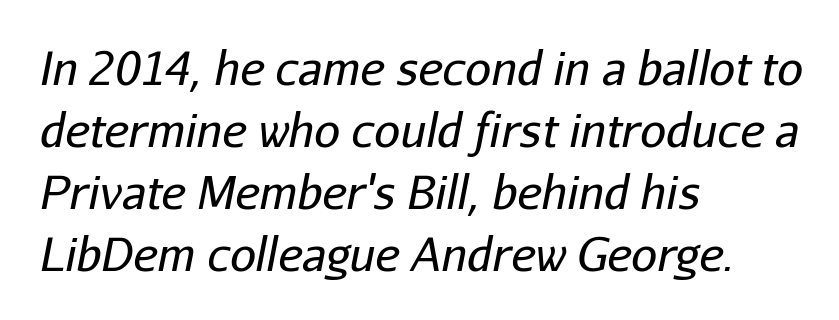
{"italic": "yes", "lean": "right", "slant_degrees": 11, "bold": "no", "weight": "regular", "width": "normal", "stroke_contrast": "low", "x_height": "medium", "monospaced": "no", "underline": "no", "align": "left", "line_spacing": "normal", "line_spacing_ratio": 1.35, "letter_spacing": "normal", "letter_spacing_em": 0.0, "glyph_px": 46}
